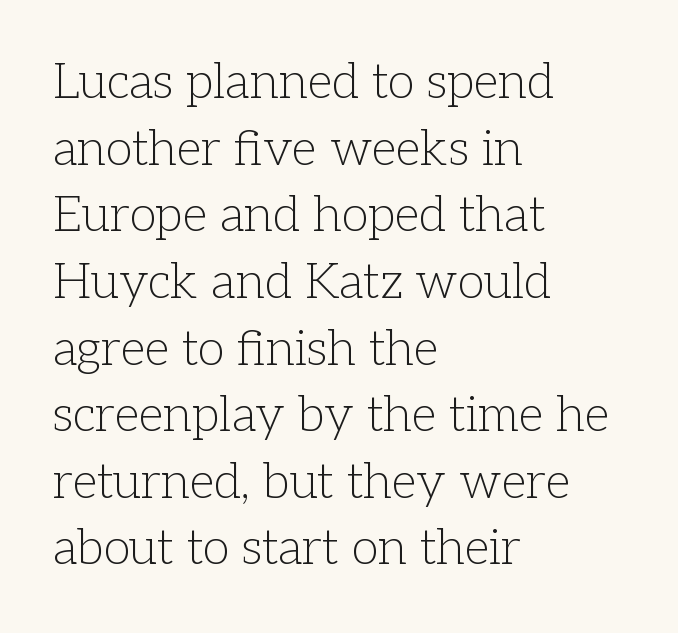
Q: Is the text bold? A: No.
Q: Is the text italic (slanted)? A: No, it is upright.
Q: Is the typeface a serif or a sans-serif typeface? A: Serif.
Q: Is the text underlined? A: No.
Q: How is the paragraph aligned? A: Left-aligned.
Q: Is the spacing between letters normal or unusually wide? A: Normal.
Q: Is the spacing between lines tight, normal or loose? A: Normal.
Q: Width (condensed, normal, or wide)? A: Normal.
Q: Stroke contrast? A: Low.
Q: x-height? A: Medium.
Q: Monospaced? A: No.
